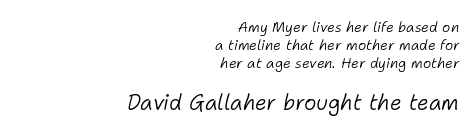
{"italic": "yes", "lean": "right", "slant_degrees": 11, "bold": "no", "underline": "no", "align": "right", "line_spacing": "normal", "line_spacing_ratio": 1.29, "letter_spacing": "normal", "letter_spacing_em": 0.0, "larger_block": "second", "size_ratio": 1.5, "glyph_px": 21}
